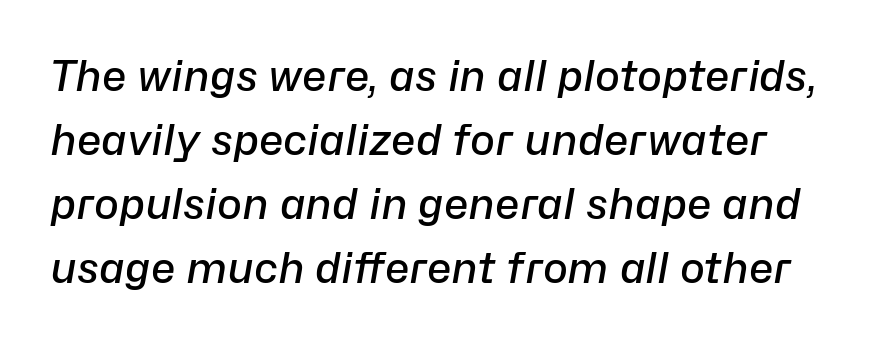
No word sits above an underline. This sample uses an oblique cut, with every glyph tilted off the vertical. In terms of letterspacing, this is plain default setting. Quick note: interline space is typical. The passage shown is typed in a proportional face where columns would drift.
